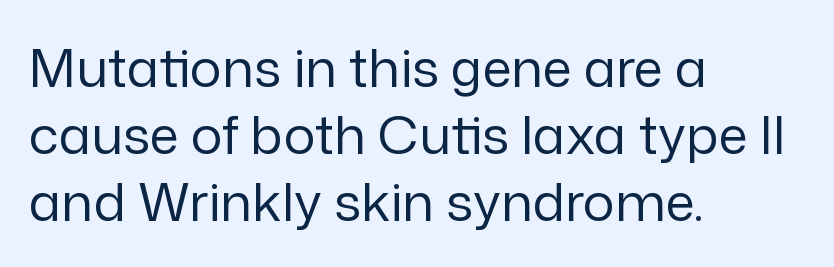
Casual observation: everything's shoved over to the left. Do the letters lean? They stand straight. The face used here is proportionally spaced, like ordinary book or web type. The type is set solid horizontally, with unmodified tracking.
